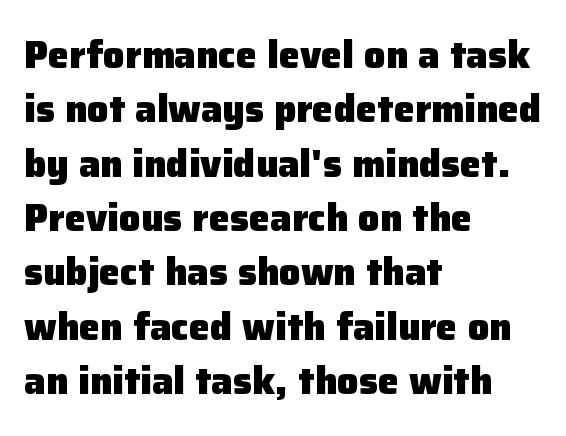
The image shows 38 px heavy sans-serif type, upright; set left-aligned, normal line spacing (1.43x), normal letter spacing, not underlined; low stroke contrast and a medium x-height.
